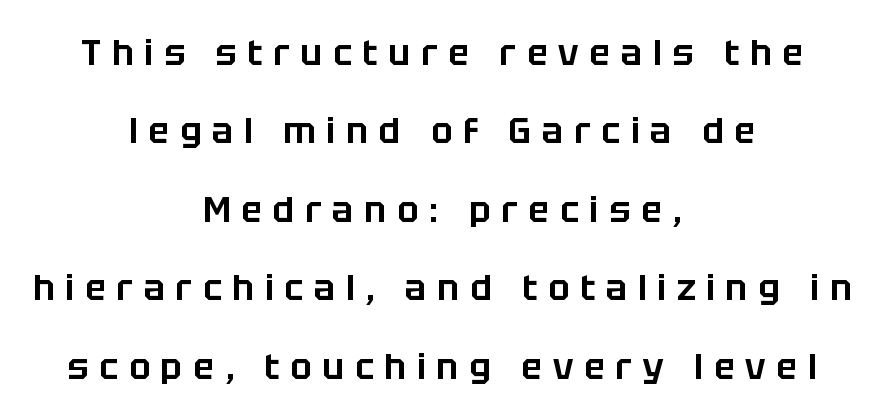
Q: Is the text italic (slanted)? A: No, it is upright.
Q: Is the typeface a serif or a sans-serif typeface? A: Sans-serif.
Q: Is the text underlined? A: No.
Q: How is the paragraph aligned? A: Centered.
Q: Is the spacing between letters normal or unusually wide? A: Unusually wide.
Q: Is the spacing between lines tight, normal or loose? A: Loose.
Q: Width (condensed, normal, or wide)? A: Normal.
Q: Stroke contrast? A: Low.
Q: x-height? A: Large.
Q: Monospaced? A: No.
